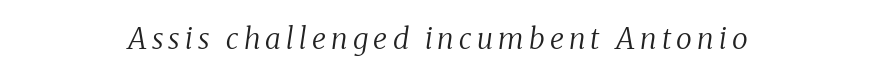
{"serif": "yes", "italic": "yes", "lean": "right", "slant_degrees": 8, "bold": "no", "weight": "regular", "width": "normal", "stroke_contrast": "medium", "x_height": "medium", "monospaced": "no", "underline": "no", "align": "center", "glyph_px": 29}
